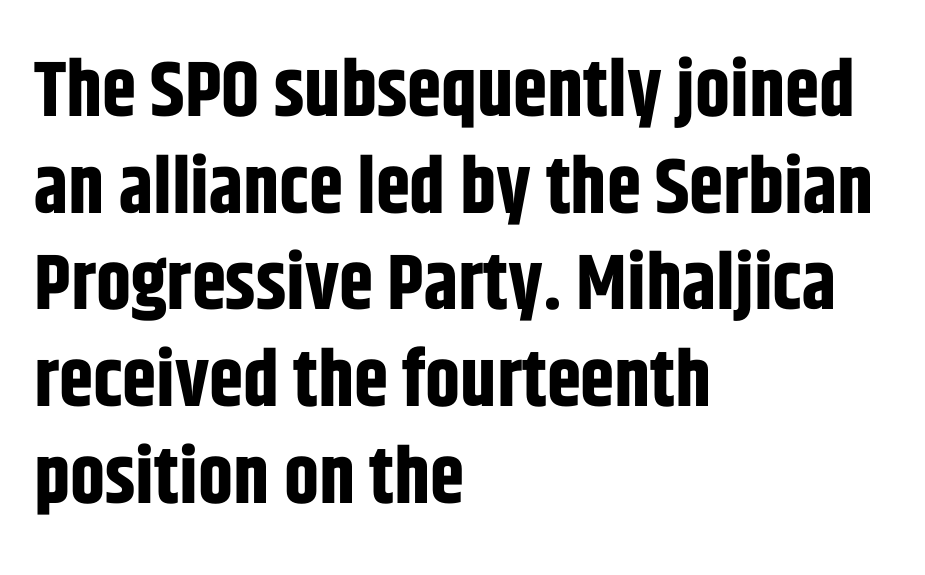
Varying glyph widths throughout — classic text-font behaviour. Every stem runs plumb, perpendicular to the baseline. Typesetter's note: full bold, strokes at maximum text heaviness. The rag falls on the right side of this text block. The line texture is even and compact thanks to regular tracking. I'd call this a sans setting — the letters go barefoot.
